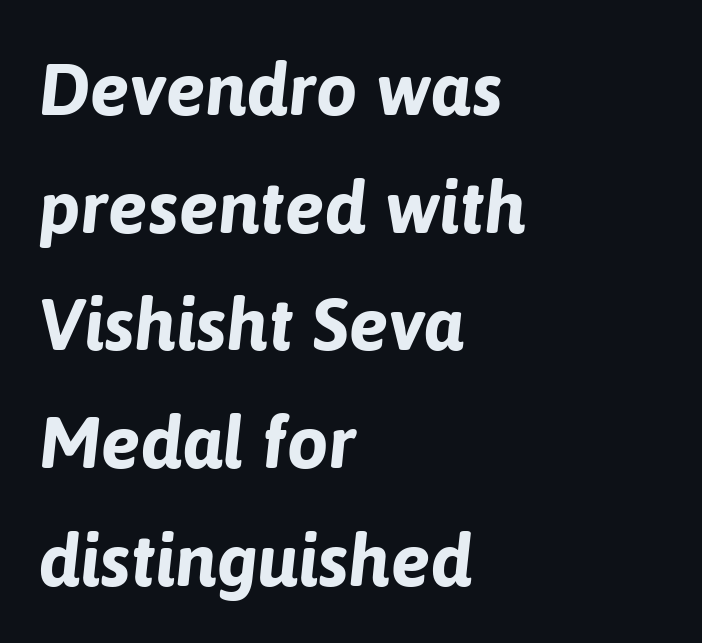
{"italic": "yes", "lean": "right", "slant_degrees": 6, "bold": "yes", "weight": "bold", "width": "normal", "stroke_contrast": "low", "x_height": "medium", "monospaced": "no", "underline": "no", "align": "left", "line_spacing": "normal", "line_spacing_ratio": 1.59, "letter_spacing": "normal", "letter_spacing_em": 0.0, "glyph_px": 74}
